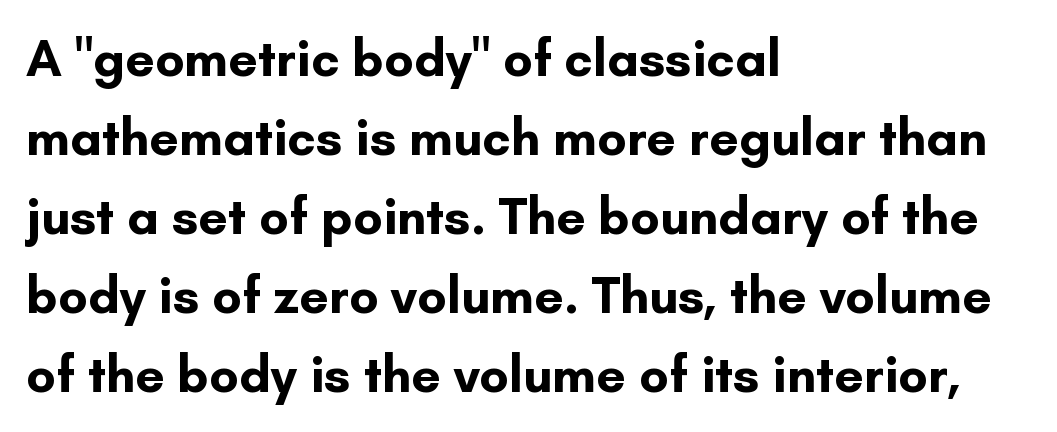
Q: Is the text bold? A: Yes.
Q: Is the text italic (slanted)? A: No, it is upright.
Q: Is the typeface a serif or a sans-serif typeface? A: Sans-serif.
Q: Is the text underlined? A: No.
Q: How is the paragraph aligned? A: Left-aligned.
Q: Is the spacing between letters normal or unusually wide? A: Normal.
Q: Is the spacing between lines tight, normal or loose? A: Normal.
Q: Width (condensed, normal, or wide)? A: Normal.
Q: Stroke contrast? A: Low.
Q: x-height? A: Small.
Q: Monospaced? A: No.
